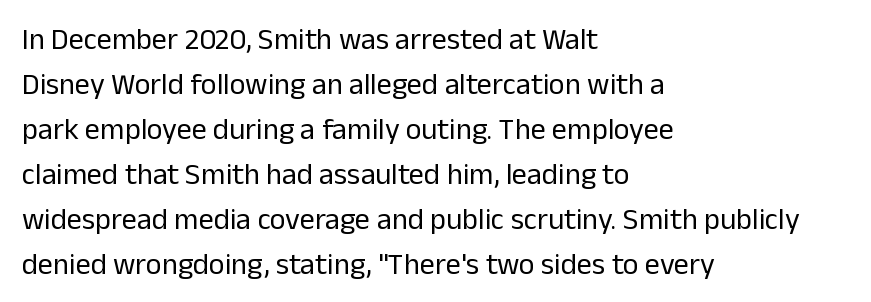
Q: Is the text bold? A: No.
Q: Is the text italic (slanted)? A: No, it is upright.
Q: Is the typeface a serif or a sans-serif typeface? A: Sans-serif.
Q: Is the text underlined? A: No.
Q: How is the paragraph aligned? A: Left-aligned.
Q: Is the spacing between letters normal or unusually wide? A: Normal.
Q: Is the spacing between lines tight, normal or loose? A: Normal.
Q: Width (condensed, normal, or wide)? A: Normal.
Q: Stroke contrast? A: Low.
Q: x-height? A: Medium.
Q: Monospaced? A: No.
